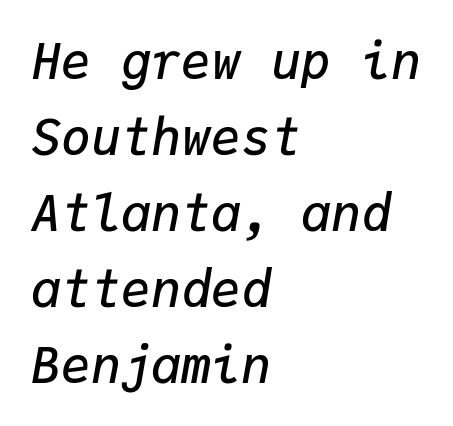
{"italic": "yes", "lean": "right", "slant_degrees": 9, "bold": "semi", "weight": "semibold", "width": "normal", "stroke_contrast": "low", "x_height": "medium", "monospaced": "yes", "underline": "no", "align": "left", "line_spacing": "normal", "line_spacing_ratio": 1.52, "letter_spacing": "normal", "letter_spacing_em": 0.0, "glyph_px": 50}
